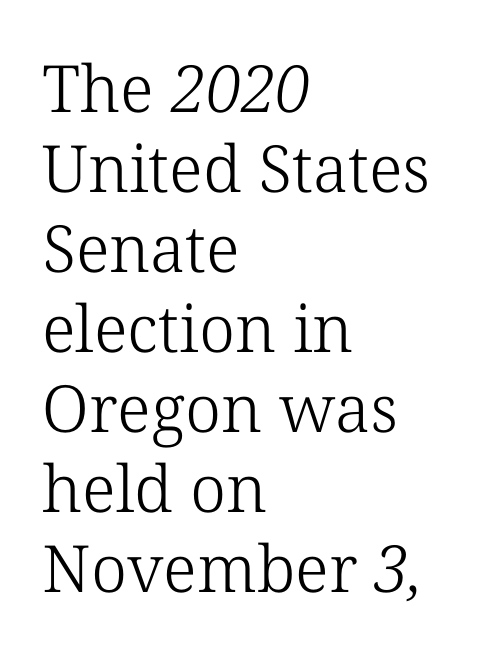
{"serif": "yes", "bold": "no", "weight": "light", "width": "normal", "stroke_contrast": "low", "x_height": "medium", "monospaced": "no", "underline": "no", "align": "left", "line_spacing_ratio": 1.23, "letter_spacing": "normal", "letter_spacing_em": 0.0, "glyph_px": 65}
